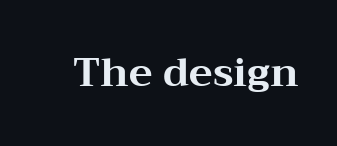
The image shows 40 px bold, wide serif type, upright; set normal letter spacing, not underlined; medium stroke contrast and a medium x-height.
